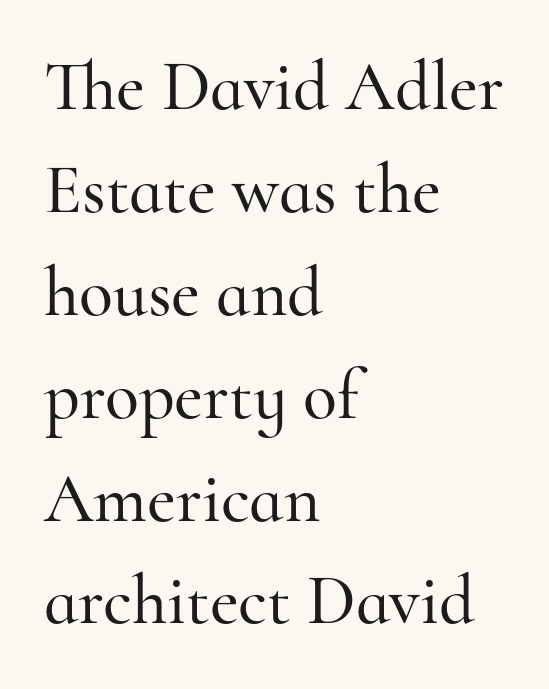
The image shows 70 px serif type, upright; set left-aligned, normal line spacing (1.47x), normal letter spacing, not underlined; high stroke contrast and a small x-height.
